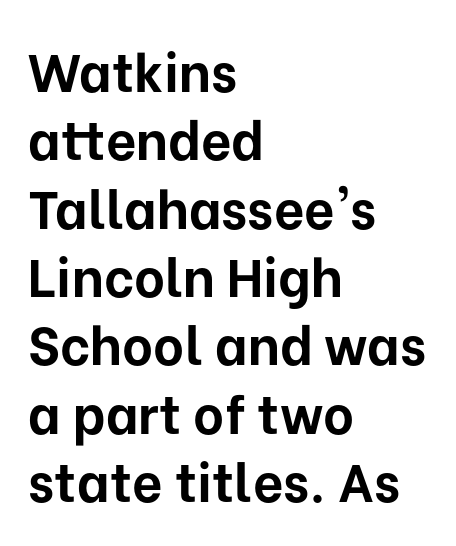
The lines sit at an ordinary, default distance from one another. Looks like regular typesetting: each glyph gets only the width it needs. A typesetter would call this zero additional tracking. Words float on clear page, feet unadorned. Nope, not italic — everything's standing straight.
